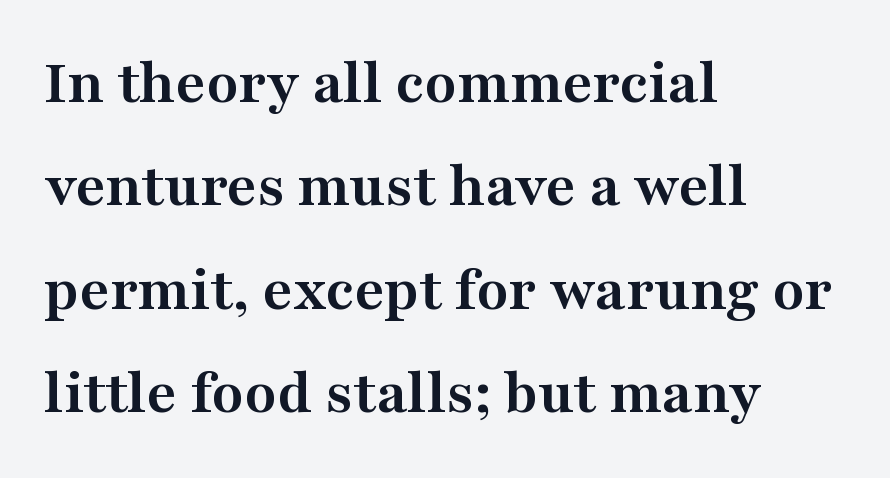
These lines carry a lot of weight — the face is fully bold. Font category for this specimen: serif. The area under the type is left untouched. Nope, not italic — everything's standing straight.
